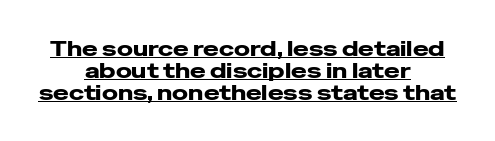
The image shows 21 px bold type, upright; set centered, tight line spacing (1.04x), normal letter spacing, underlined.
